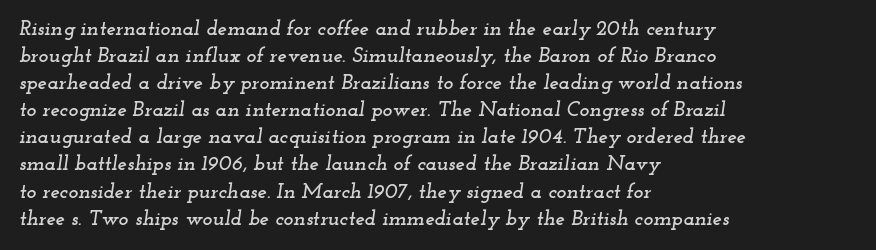
The gap between lines stays unmarked. Line starts are locked; line ends wander. Rendered with sloped, italic letterforms. What stands out about the letter spacing? Nothing — it is the standard amount. Line spacing here is normal.
